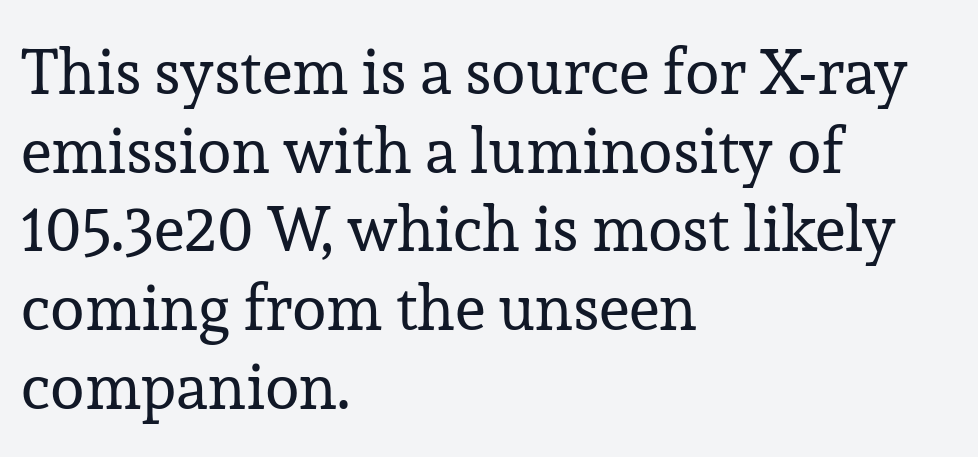
The letters stand straight up with perfectly vertical stems. A clean baseline with only descenders dipping below it. Leftover space on each line is placed entirely after the last word. Are there feet on the stems? There are — it's a serif. The passage shown is not bold in any degree.
